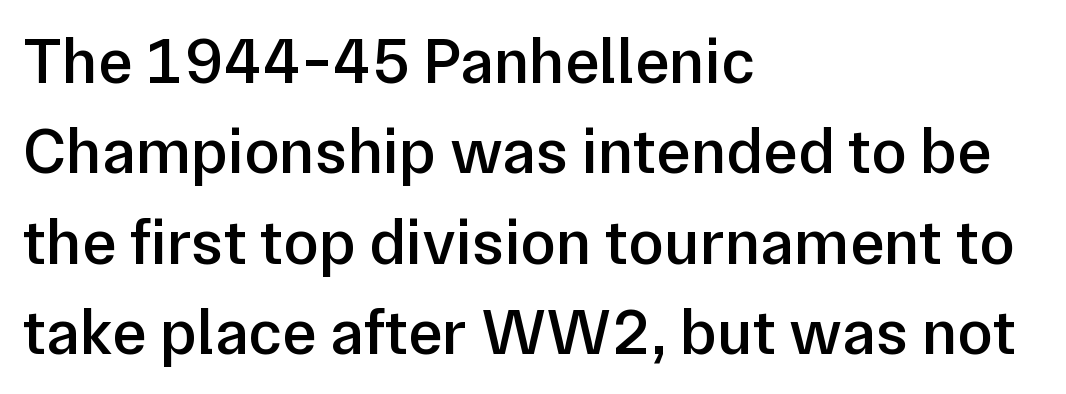
A clean baseline with only descenders dipping below it. Students, observe: this is what conventionally led text looks like. Stems and bowls a touch heavier than normal — semibold. Think of a printed novel: that variable character pitch is what you see here. This is roman type, the default non-slanted kind. One-word summary of the alignment: left.
